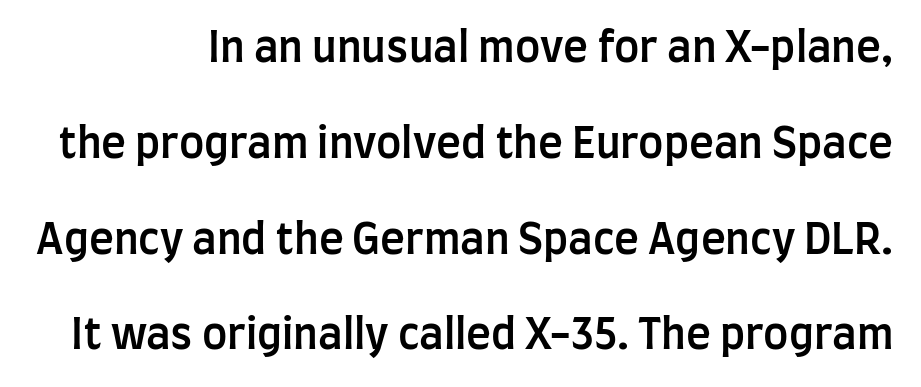
Honestly, there is no underline to notice here at all. The tracking reads as untouched default to a designer's eye. Type style note: lacks serifs. The letters stand upright; this is a roman face. Weight: semibold (demi). The passage shown is typed in a proportional face where columns would drift.
